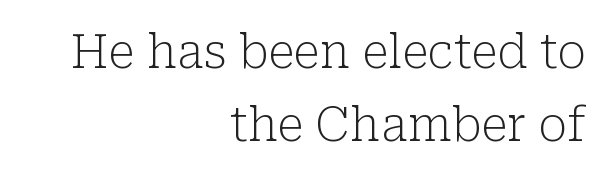
Is the block centered? No — it sits flush against the right margin. Serif or sans? Serif — the stroke terminals have little feet. The passage shown has conventional tracking throughout. Glance below the letters and you will spot only blank space.
